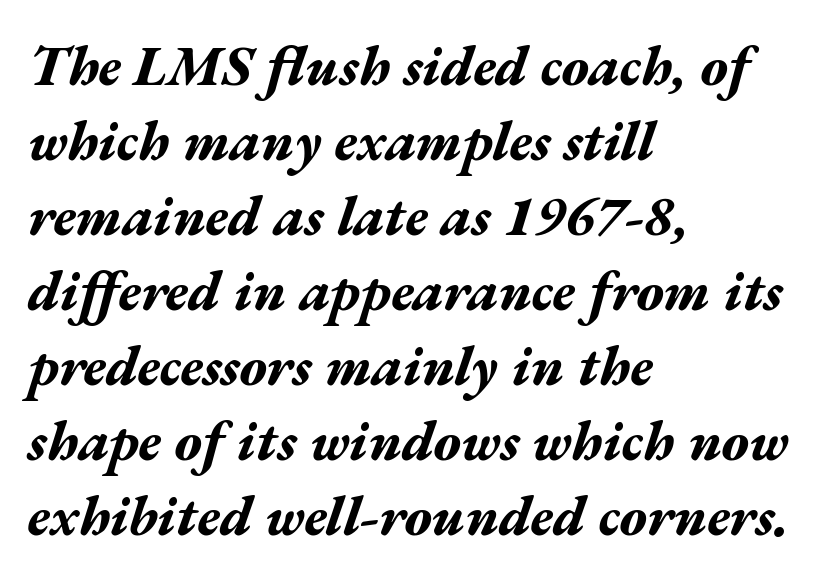
Q: Is the text bold? A: Yes.
Q: Is the text italic (slanted)? A: Yes, it leans right by about 17 degrees.
Q: Is the text underlined? A: No.
Q: How is the paragraph aligned? A: Left-aligned.
Q: Is the spacing between letters normal or unusually wide? A: Normal.
Q: Is the spacing between lines tight, normal or loose? A: Normal.
Q: Width (condensed, normal, or wide)? A: Wide.
Q: Stroke contrast? A: Medium.
Q: x-height? A: Medium.
Q: Monospaced? A: No.
